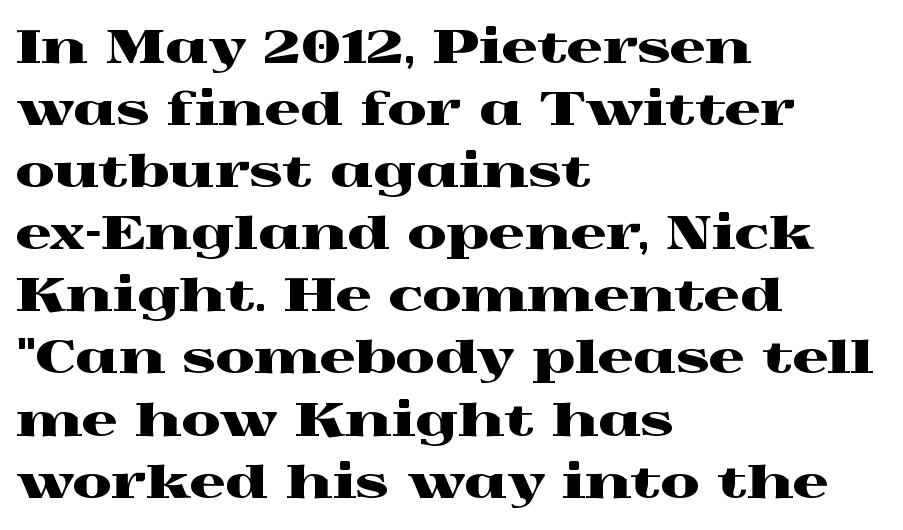
{"serif": "yes", "italic": "no", "width": "wide", "x_height": "medium", "monospaced": "no", "underline": "no", "align": "left", "line_spacing": "normal", "line_spacing_ratio": 1.38, "letter_spacing": "normal", "letter_spacing_em": 0.0, "glyph_px": 45}
